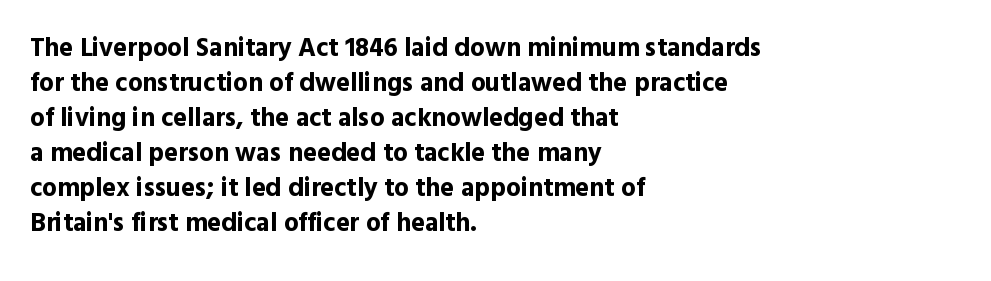
Q: Is the text bold? A: Yes.
Q: Is the text italic (slanted)? A: No, it is upright.
Q: Is the text underlined? A: No.
Q: How is the paragraph aligned? A: Left-aligned.
Q: Is the spacing between letters normal or unusually wide? A: Normal.
Q: Is the spacing between lines tight, normal or loose? A: Normal.
